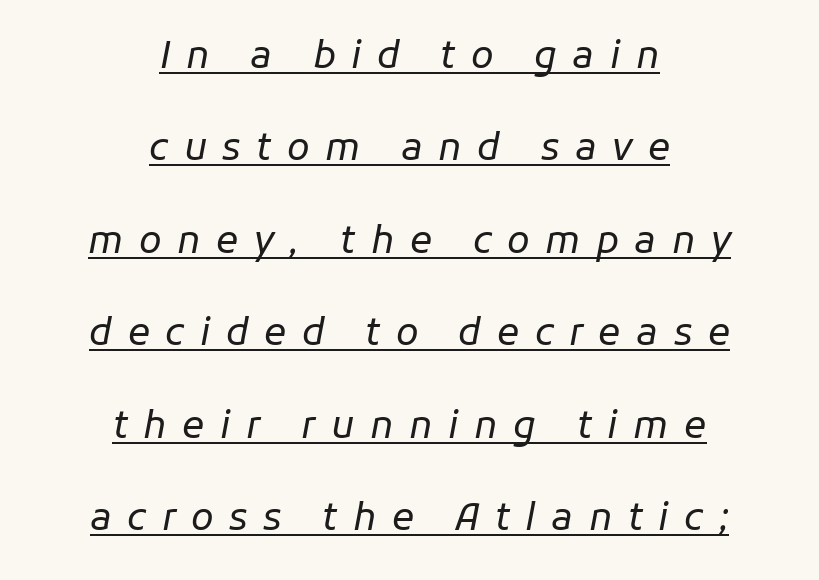
Q: Is the text bold? A: No.
Q: Is the text italic (slanted)? A: Yes, it leans right by about 11 degrees.
Q: Is the text underlined? A: Yes.
Q: How is the paragraph aligned? A: Centered.
Q: Is the spacing between letters normal or unusually wide? A: Unusually wide.
Q: Is the spacing between lines tight, normal or loose? A: Loose.
Q: Width (condensed, normal, or wide)? A: Normal.
Q: Stroke contrast? A: Low.
Q: x-height? A: Medium.
Q: Monospaced? A: No.
